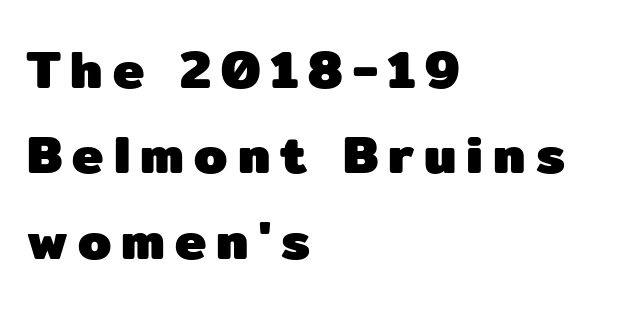
{"serif": "no", "italic": "no", "bold": "yes", "weight": "heavy", "width": "normal", "stroke_contrast": "low", "x_height": "medium", "monospaced": "no", "underline": "no", "align": "left", "line_spacing": "normal", "line_spacing_ratio": 1.61, "glyph_px": 53}
